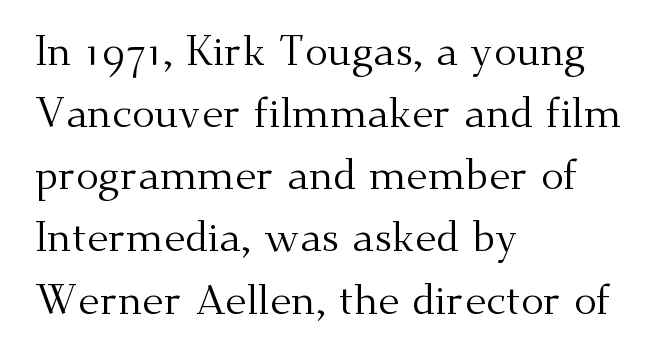
{"serif": "yes", "italic": "no", "bold": "no", "weight": "regular", "width": "normal", "stroke_contrast": "medium", "x_height": "small", "monospaced": "no", "underline": "no", "align": "left", "line_spacing": "normal", "line_spacing_ratio": 1.48, "letter_spacing": "normal", "letter_spacing_em": 0.0, "glyph_px": 42}
